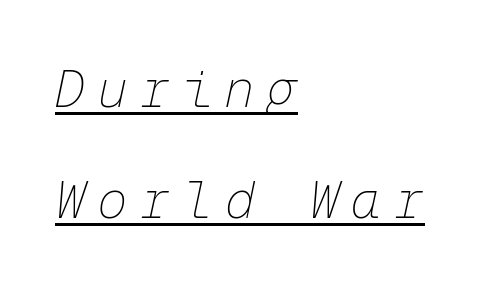
{"italic": "yes", "lean": "right", "slant_degrees": 12, "bold": "no", "weight": "thin", "width": "normal", "stroke_contrast": "low", "x_height": "medium", "monospaced": "yes", "underline": "yes", "align": "left", "line_spacing": "loose", "line_spacing_ratio": 2.17, "letter_spacing": "wide", "letter_spacing_em": 0.23, "glyph_px": 51}
